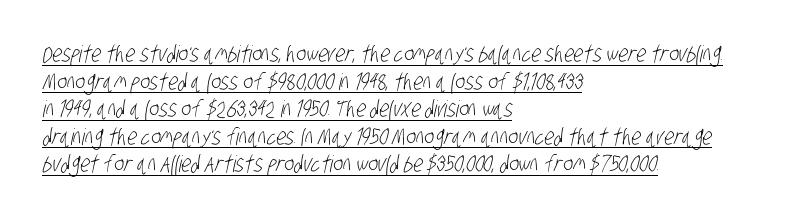
{"bold": "no", "underline": "yes", "align": "left", "line_spacing_ratio": 1.2, "letter_spacing": "normal", "letter_spacing_em": 0.0, "glyph_px": 23}
